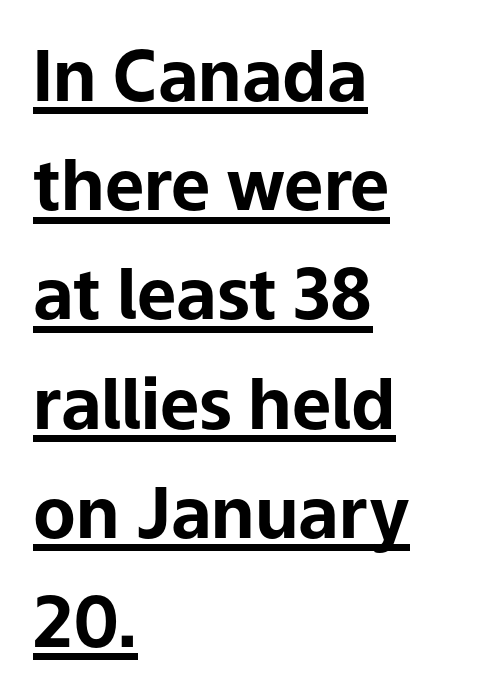
Letter spacing: default. The glyphs are accompanied by a horizontal stroke just below them. A normal amount of white space separates one row of letters from the next. Spacing verdict: proportional, widths tailored to each character. Typesetter's note: full bold, strokes at maximum text heaviness.
